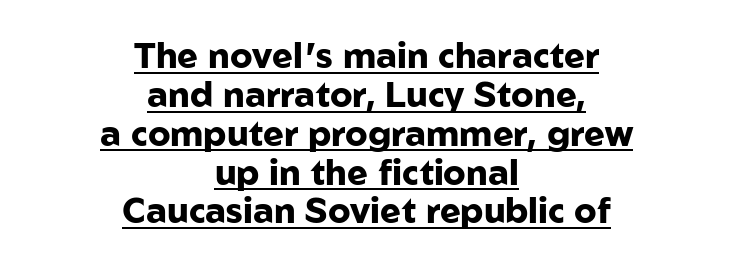
The image shows 35 px heavy sans-serif type, upright; set centered, tight line spacing (1.11x), normal letter spacing, underlined; low stroke contrast and a medium x-height.
